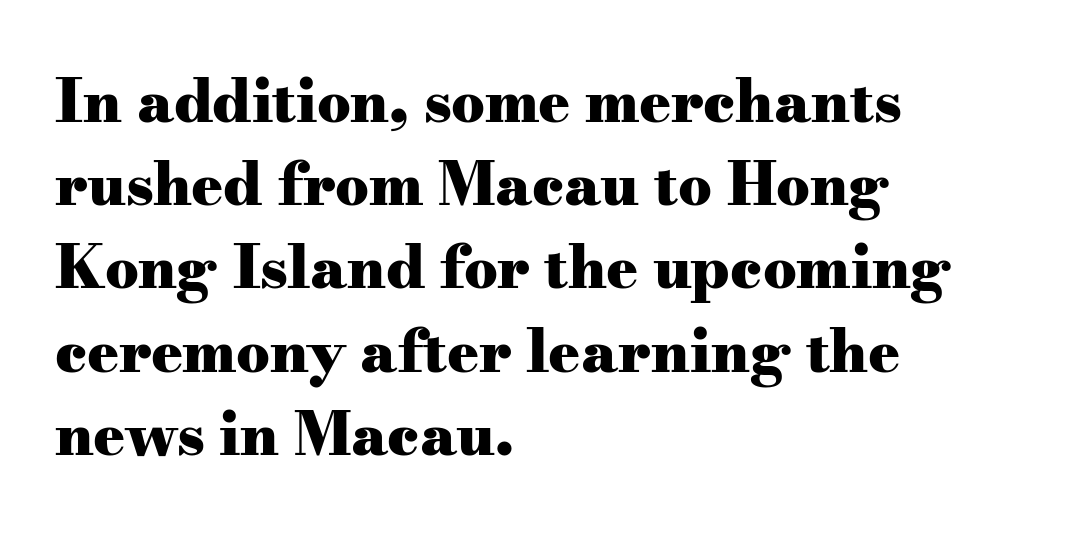
Q: Is the text bold? A: Yes.
Q: Is the text italic (slanted)? A: No, it is upright.
Q: Is the typeface a serif or a sans-serif typeface? A: Serif.
Q: Is the text underlined? A: No.
Q: How is the paragraph aligned? A: Left-aligned.
Q: Is the spacing between letters normal or unusually wide? A: Normal.
Q: Is the spacing between lines tight, normal or loose? A: Normal.
Q: Width (condensed, normal, or wide)? A: Wide.
Q: Stroke contrast? A: Medium.
Q: x-height? A: Small.
Q: Monospaced? A: No.
